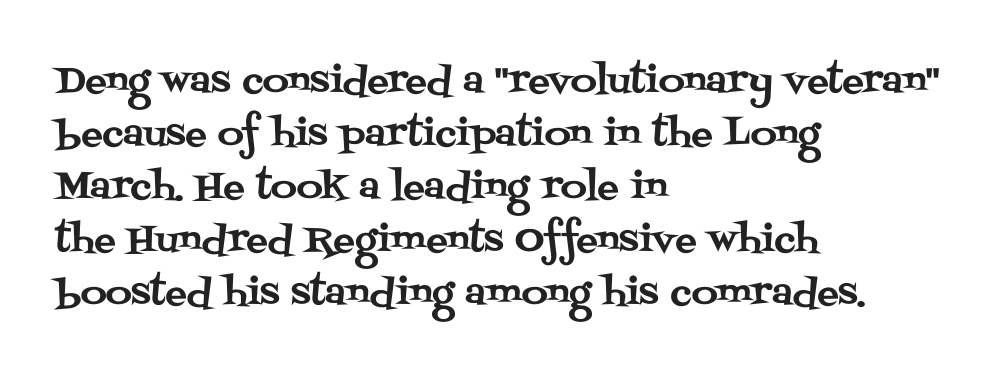
{"serif": "yes", "italic": "no", "width": "normal", "stroke_contrast": "medium", "x_height": "large", "monospaced": "no", "underline": "no", "align": "left", "line_spacing": "normal", "line_spacing_ratio": 1.47, "letter_spacing": "normal", "letter_spacing_em": 0.0, "glyph_px": 36}
